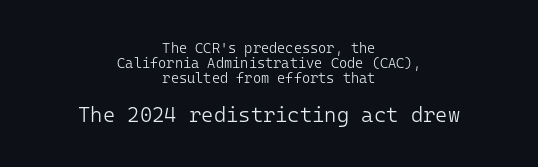
Q: Is the text bold? A: No.
Q: Is the text italic (slanted)? A: No, it is upright.
Q: Is the text underlined? A: No.
Q: How is the paragraph aligned? A: Centered.
Q: Is the spacing between letters normal or unusually wide? A: Normal.
Q: Is the spacing between lines tight, normal or loose? A: Tight.
Q: Which block of text is set in a larger size, the first (top) or the second (bottom)? A: The second (bottom) one.
